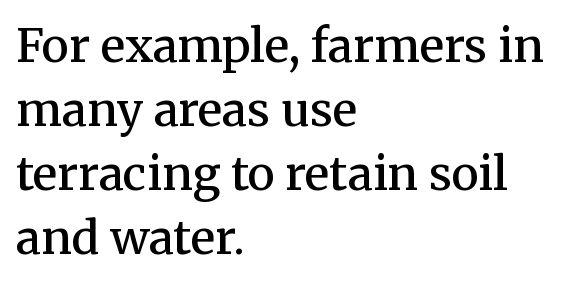
{"serif": "yes", "italic": "no", "bold": "semi", "weight": "semibold", "width": "normal", "stroke_contrast": "medium", "x_height": "medium", "monospaced": "no", "underline": "no", "align": "left", "line_spacing": "normal", "line_spacing_ratio": 1.39, "letter_spacing": "normal", "letter_spacing_em": 0.0, "glyph_px": 46}
